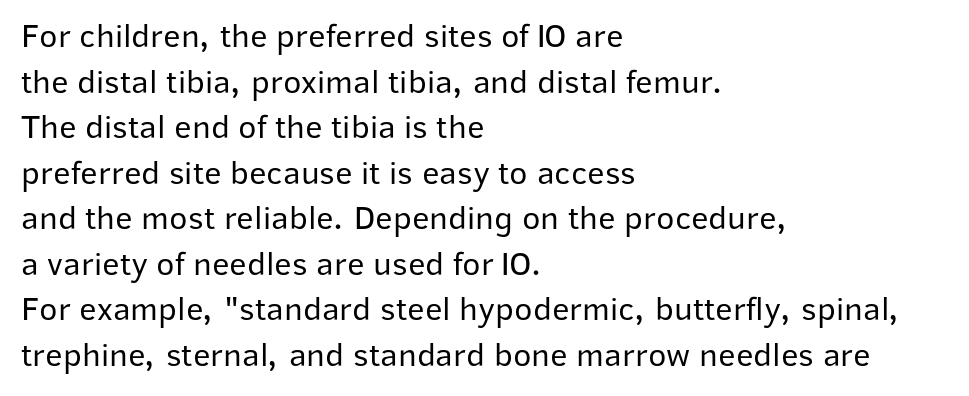
The line-height multiplier appears to be the usual default. The lines are quadded left. No chunkiness to these letters — they're not bold. I'd call this a sans setting — the letters go barefoot. Rule under the text: the space is simply empty. Letter spacing: default.
